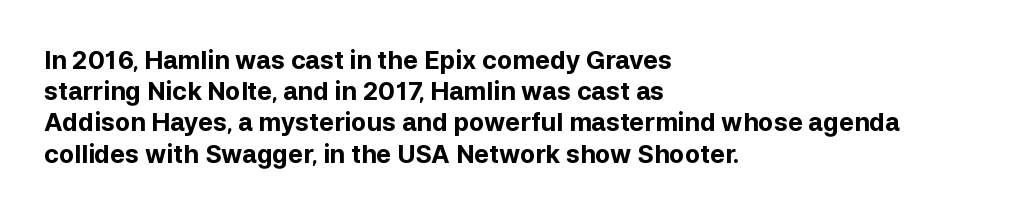
{"italic": "no", "bold": "yes", "underline": "no", "align": "left", "line_spacing": "normal", "line_spacing_ratio": 1.25, "letter_spacing": "normal", "letter_spacing_em": 0.0, "glyph_px": 25}
